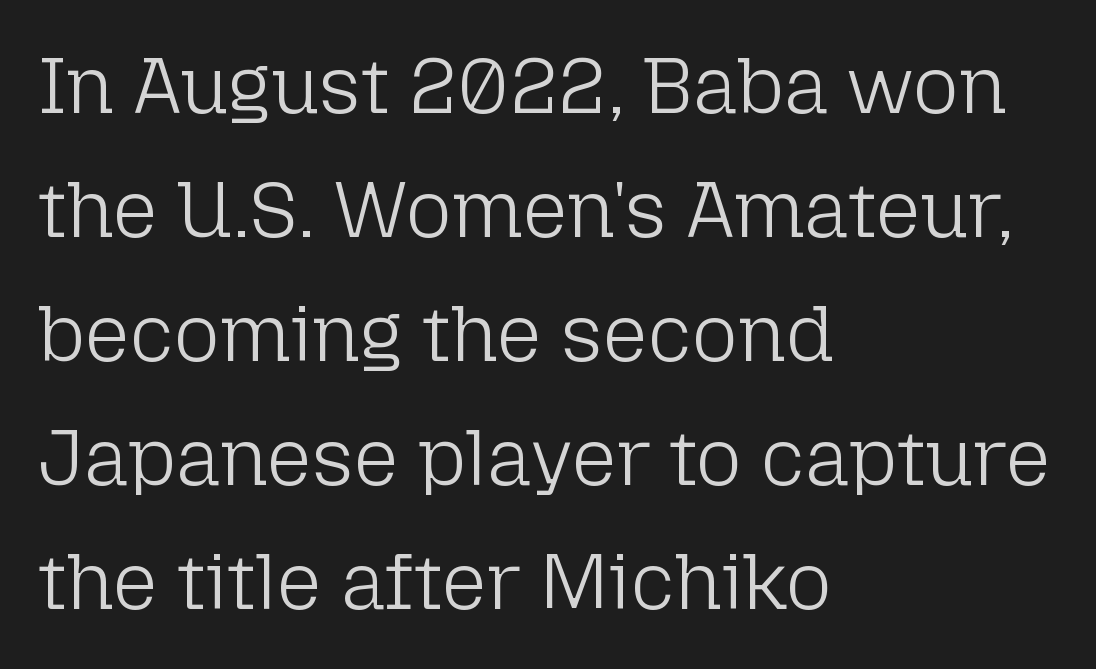
Q: Is the text bold? A: No.
Q: Is the text italic (slanted)? A: No, it is upright.
Q: Is the typeface a serif or a sans-serif typeface? A: Sans-serif.
Q: Is the text underlined? A: No.
Q: How is the paragraph aligned? A: Left-aligned.
Q: Is the spacing between letters normal or unusually wide? A: Normal.
Q: Is the spacing between lines tight, normal or loose? A: Normal.
Q: Width (condensed, normal, or wide)? A: Normal.
Q: Stroke contrast? A: Low.
Q: x-height? A: Medium.
Q: Monospaced? A: No.
